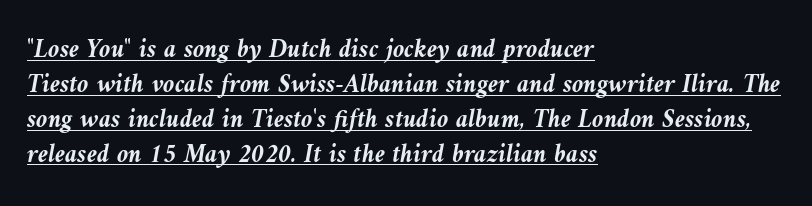
The image shows 26 px bold type, italic (leaning left); set left-aligned, normal line spacing (1.34x), normal letter spacing, underlined.
